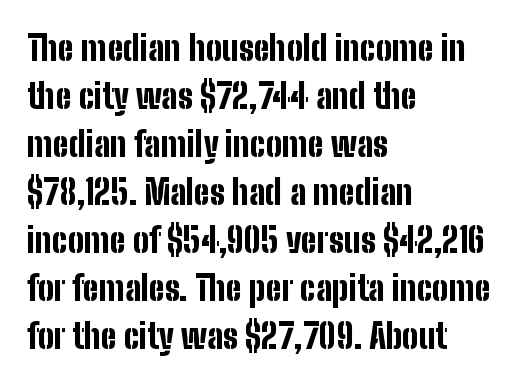
Q: Is the text bold? A: Yes.
Q: Is the text italic (slanted)? A: No, it is upright.
Q: Is the typeface a serif or a sans-serif typeface? A: Sans-serif.
Q: Is the text underlined? A: No.
Q: How is the paragraph aligned? A: Left-aligned.
Q: Is the spacing between letters normal or unusually wide? A: Normal.
Q: Is the spacing between lines tight, normal or loose? A: Normal.
Q: Width (condensed, normal, or wide)? A: Condensed.
Q: Stroke contrast? A: Low.
Q: x-height? A: Medium.
Q: Monospaced? A: No.
